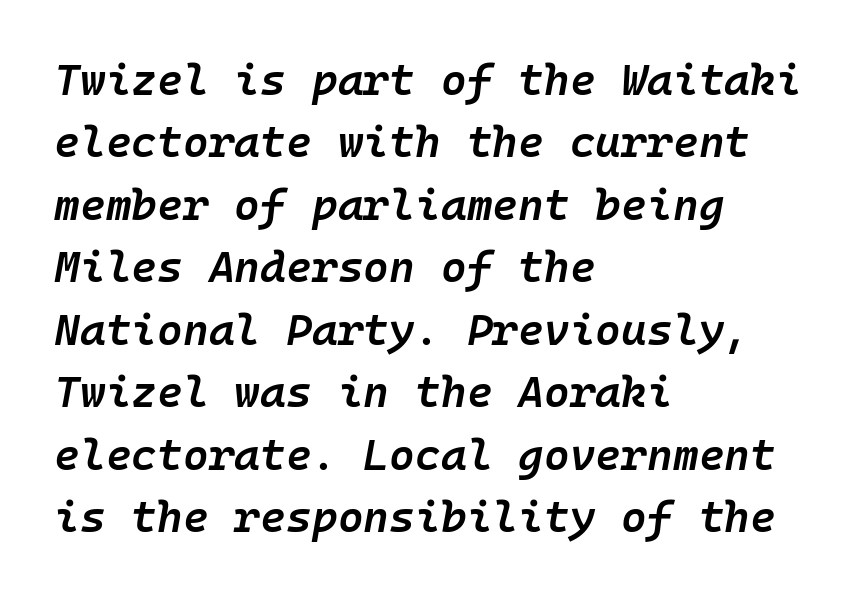
The image shows 44 px semibold type, italic (leaning right), monospaced; set left-aligned, normal line spacing (1.42x), normal letter spacing, not underlined; low stroke contrast and a medium x-height.
